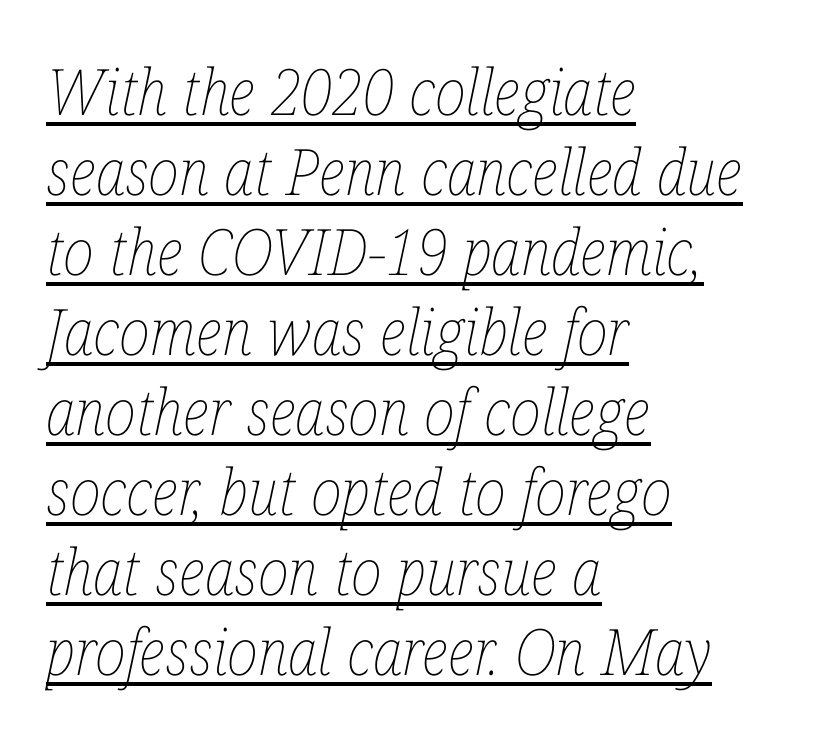
Each line starts at the same left margin while the right side varies. The passage shown leans; its letterforms are oblique. Each line of the rendering has a horizontal stroke beneath the glyphs. Leading: standard.
